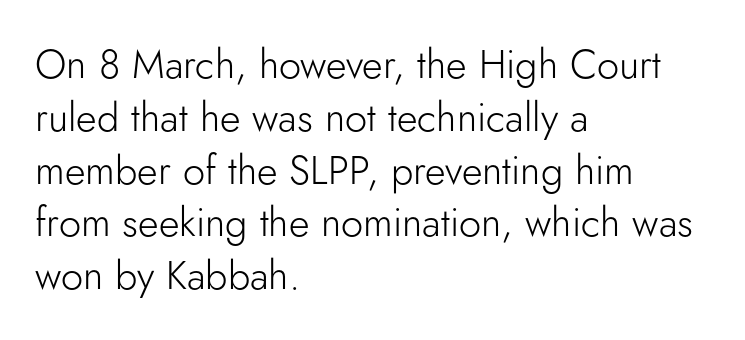
{"serif": "no", "italic": "no", "bold": "no", "weight": "light", "width": "normal", "stroke_contrast": "low", "x_height": "small", "monospaced": "no", "underline": "no", "align": "left", "line_spacing": "normal", "line_spacing_ratio": 1.32, "letter_spacing": "normal", "letter_spacing_em": 0.0, "glyph_px": 40}
